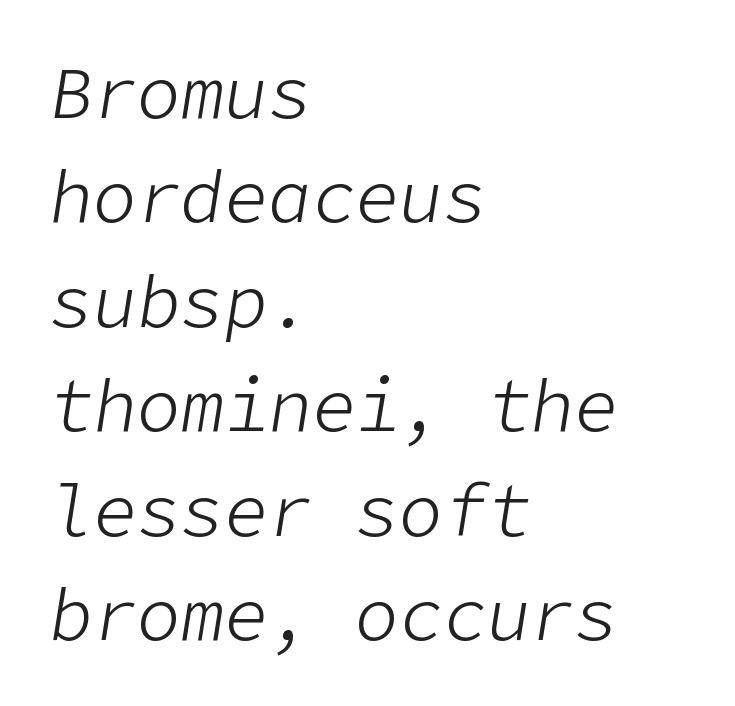
Q: Is the text bold? A: No.
Q: Is the text italic (slanted)? A: Yes, it leans right by about 9 degrees.
Q: Is the text underlined? A: No.
Q: How is the paragraph aligned? A: Left-aligned.
Q: Is the spacing between letters normal or unusually wide? A: Normal.
Q: Is the spacing between lines tight, normal or loose? A: Normal.
Q: Width (condensed, normal, or wide)? A: Normal.
Q: Stroke contrast? A: Low.
Q: x-height? A: Medium.
